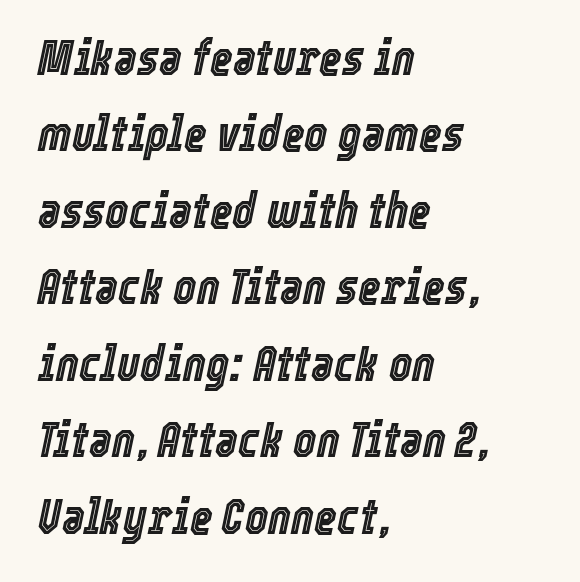
{"italic": "yes", "lean": "right", "slant_degrees": 12, "width": "condensed", "x_height": "medium", "monospaced": "no", "underline": "no", "align": "left", "line_spacing": "normal", "line_spacing_ratio": 1.56, "letter_spacing": "normal", "letter_spacing_em": 0.0, "glyph_px": 49}
